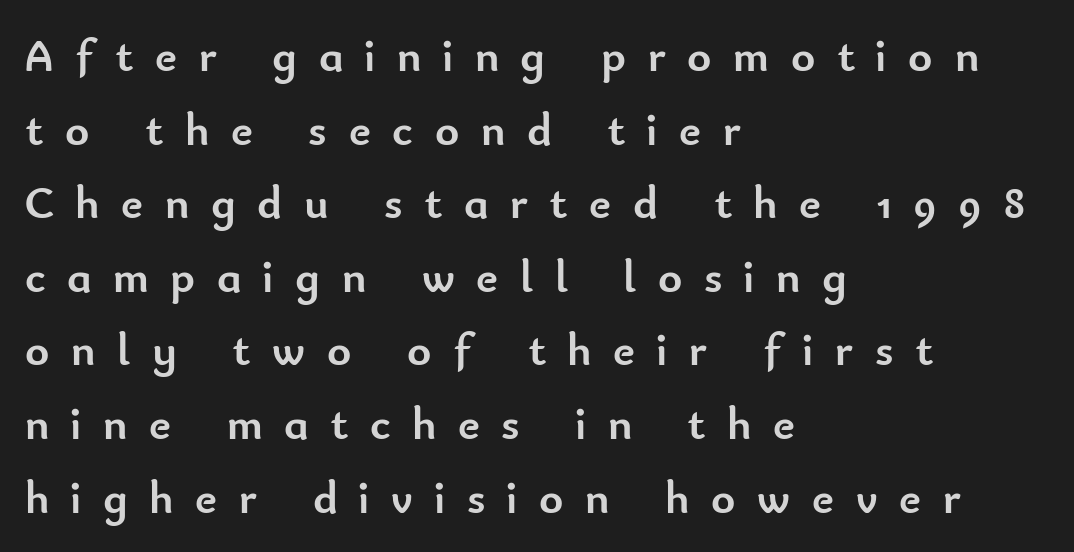
Q: Is the text bold? A: Yes.
Q: Is the text italic (slanted)? A: No, it is upright.
Q: Is the typeface a serif or a sans-serif typeface? A: Sans-serif.
Q: Is the text underlined? A: No.
Q: How is the paragraph aligned? A: Left-aligned.
Q: Is the spacing between letters normal or unusually wide? A: Unusually wide.
Q: Is the spacing between lines tight, normal or loose? A: Normal.
Q: Width (condensed, normal, or wide)? A: Normal.
Q: Stroke contrast? A: Low.
Q: x-height? A: Small.
Q: Monospaced? A: No.
